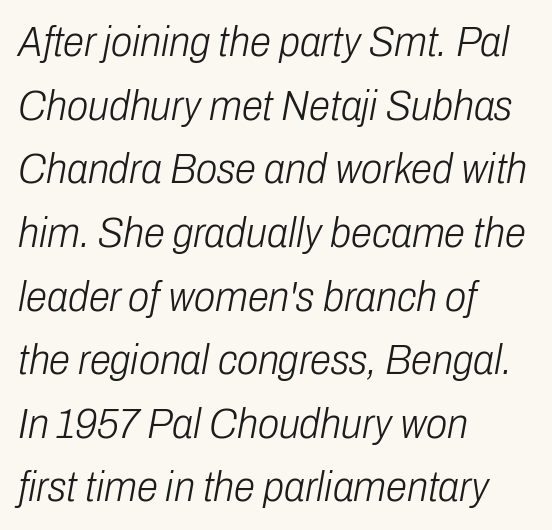
Think standard paragraph weight, or any step lighter than that. Quick note: italic. What's the leading like? Ordinary, nothing unusual. A typesetter would call this zero additional tracking.
